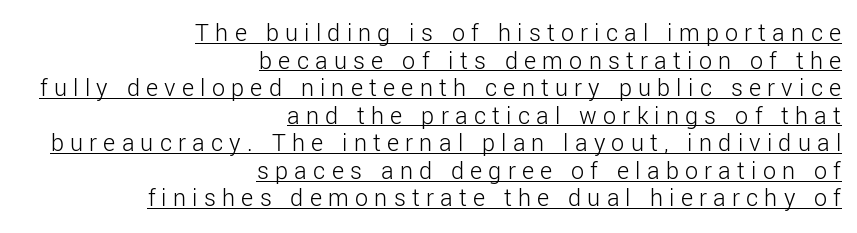
The image shows 26 px text type, upright; set right-aligned, tight line spacing (1.06x), unusually wide letter spacing (+0.24 em), underlined.
